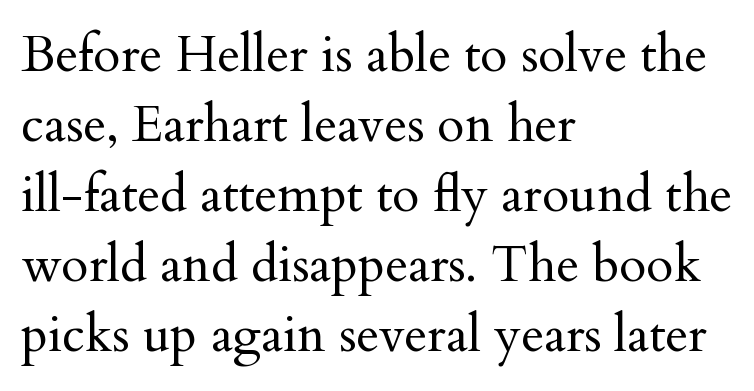
{"serif": "yes", "italic": "no", "bold": "no", "weight": "regular", "width": "normal", "stroke_contrast": "medium", "x_height": "small", "monospaced": "no", "underline": "no", "align": "left", "line_spacing": "normal", "line_spacing_ratio": 1.4, "letter_spacing": "normal", "letter_spacing_em": 0.0, "glyph_px": 50}
